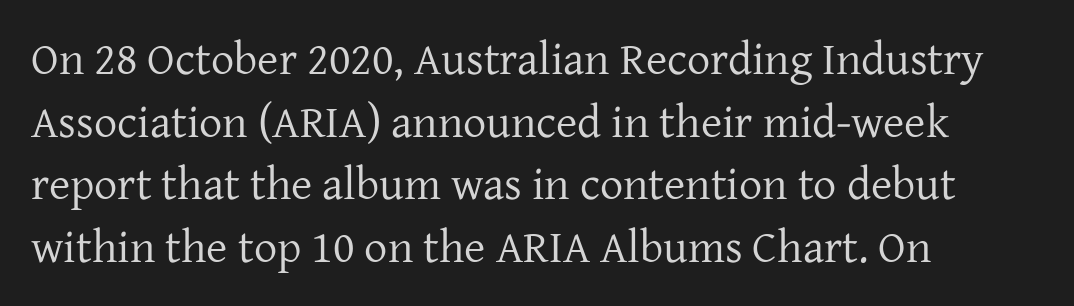
Here the glyphs are tracked normally, forming tight word shapes. Short and long lines alike share a common starting point at left. Each stroke keeps to a modest, everyday thickness or less. Unlike a clean sans, this face finishes its strokes with serifs. Regarding leading, the lines here are spaced in the standard way.
